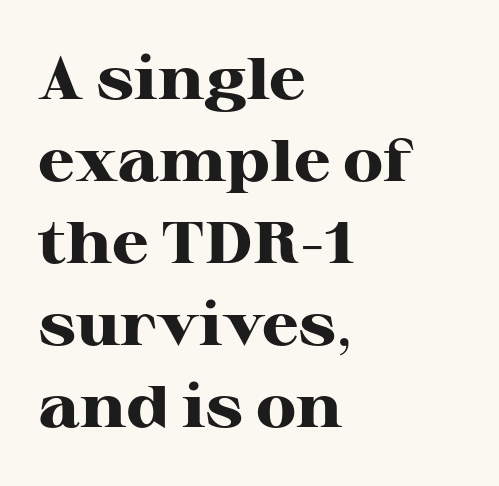
The image shows 59 px heavy, wide serif type, upright; set left-aligned, normal line spacing (1.39x), normal letter spacing, not underlined; high stroke contrast and a medium x-height.
